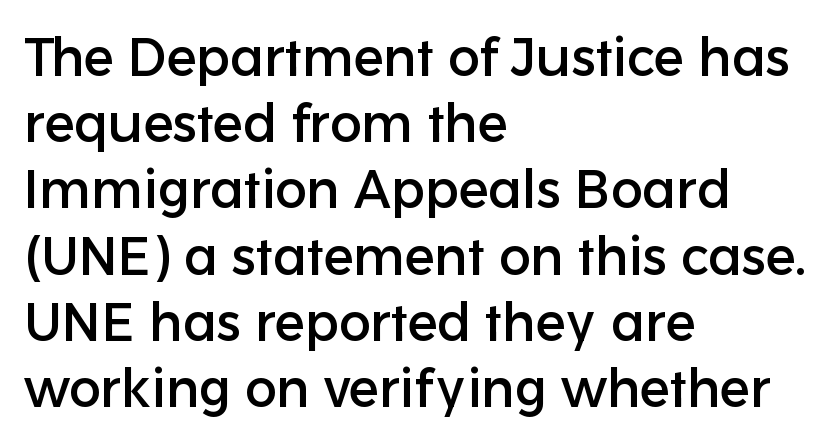
{"serif": "no", "italic": "no", "width": "normal", "stroke_contrast": "low", "x_height": "medium", "monospaced": "no", "underline": "no", "align": "left", "line_spacing": "normal", "line_spacing_ratio": 1.25, "letter_spacing": "normal", "letter_spacing_em": 0.0, "glyph_px": 53}
